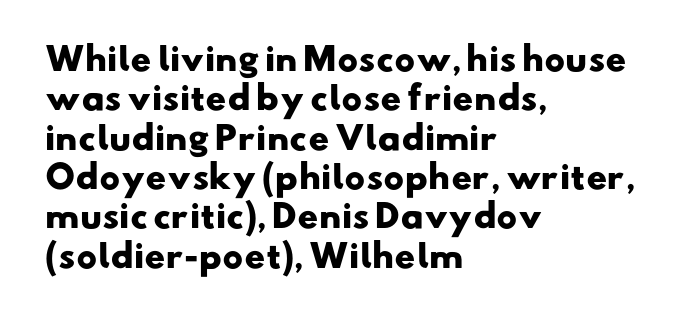
Q: Is the text bold? A: Yes.
Q: Is the typeface a serif or a sans-serif typeface? A: Sans-serif.
Q: Is the text underlined? A: No.
Q: How is the paragraph aligned? A: Left-aligned.
Q: Is the spacing between letters normal or unusually wide? A: Normal.
Q: Width (condensed, normal, or wide)? A: Wide.
Q: Stroke contrast? A: Low.
Q: x-height? A: Small.
Q: Monospaced? A: No.
